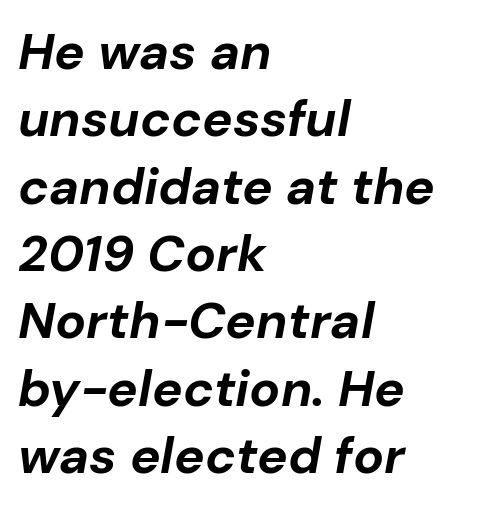
Casual observation: everything's shoved over to the left. Characters follow at the spacing the type designer built in. Here the designer chose a conventional face with non-uniform glyph widths. Observe the lean: these are italic letterforms. Summary of weight: heavy, a full bold. Type without underlining.
